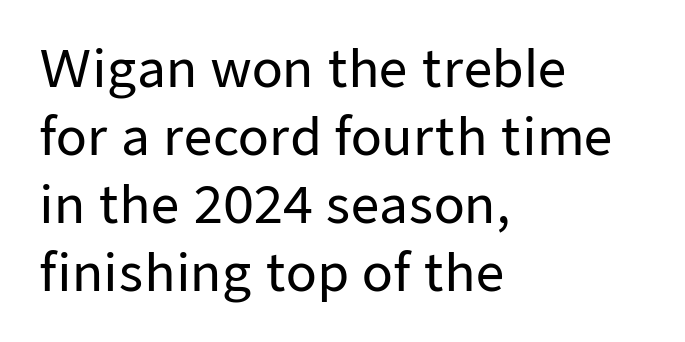
The image shows 50 px sans-serif type, upright; set left-aligned, normal line spacing (1.36x), normal letter spacing, not underlined; low stroke contrast and a medium x-height.
